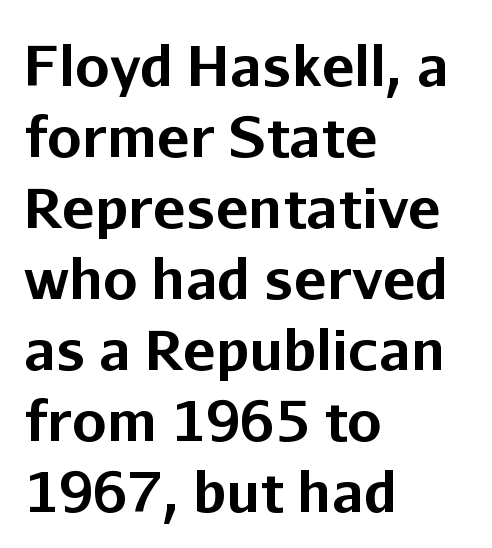
The image shows 55 px bold sans-serif type, upright; set left-aligned, normal line spacing (1.29x), normal letter spacing, not underlined; low stroke contrast and a medium x-height.
